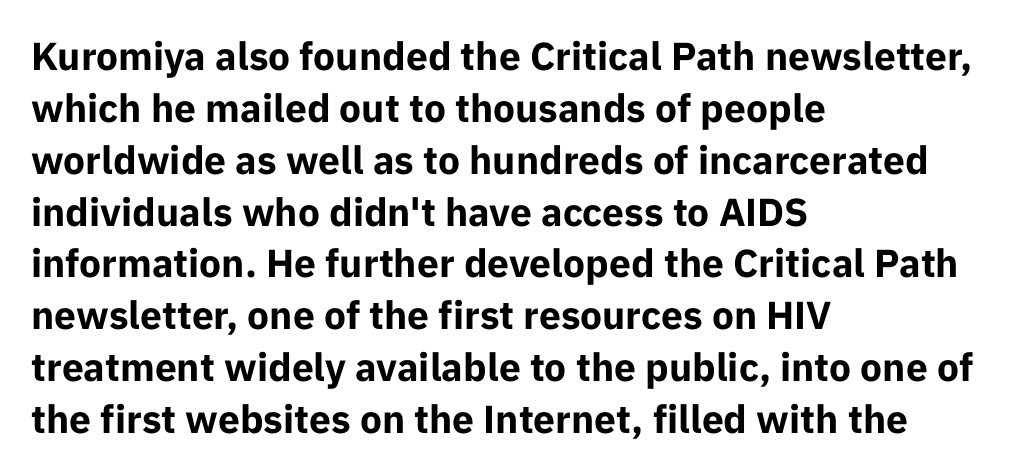
{"serif": "no", "italic": "no", "bold": "yes", "weight": "bold", "width": "normal", "stroke_contrast": "low", "x_height": "medium", "monospaced": "no", "underline": "no", "align": "left", "line_spacing": "normal", "line_spacing_ratio": 1.33, "letter_spacing": "normal", "letter_spacing_em": 0.0, "glyph_px": 39}
